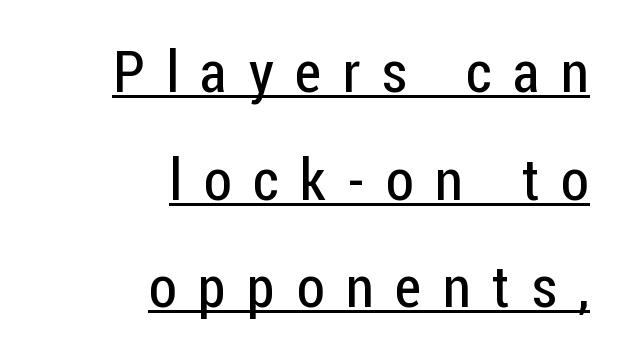
{"serif": "no", "italic": "no", "bold": "no", "weight": "regular", "width": "condensed", "stroke_contrast": "low", "x_height": "medium", "monospaced": "no", "underline": "yes", "align": "right", "line_spacing_ratio": 1.89, "letter_spacing": "wide", "letter_spacing_em": 0.38, "glyph_px": 57}
